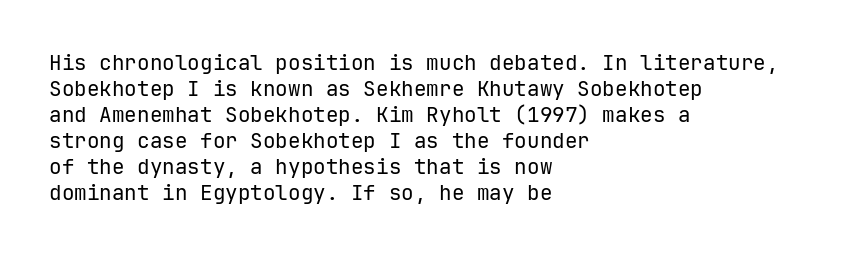
The image shows 21 px text type, upright; set left-aligned, line spacing 1.24x, normal letter spacing, not underlined.
